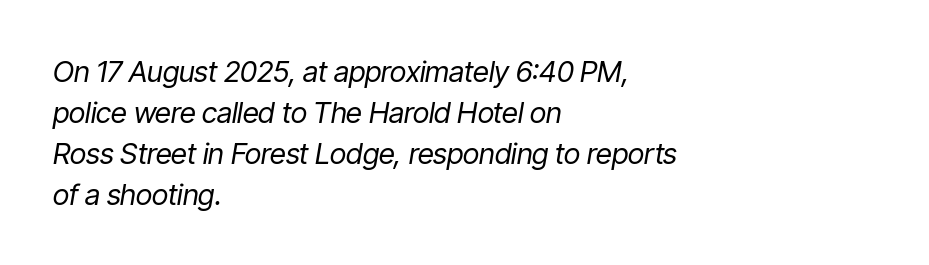
Q: Is the text bold? A: No.
Q: Is the text italic (slanted)? A: Yes, it leans right by about 9 degrees.
Q: Is the text underlined? A: No.
Q: How is the paragraph aligned? A: Left-aligned.
Q: Is the spacing between letters normal or unusually wide? A: Normal.
Q: Is the spacing between lines tight, normal or loose? A: Normal.
Q: Width (condensed, normal, or wide)? A: Condensed.
Q: Stroke contrast? A: Low.
Q: x-height? A: Medium.
Q: Monospaced? A: No.
